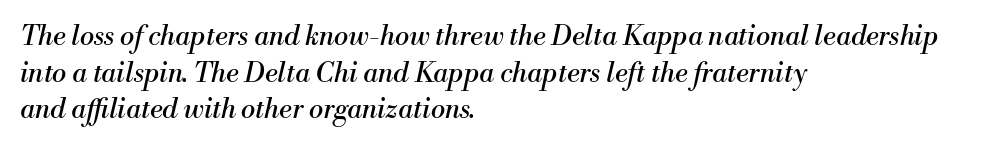
Q: Is the text bold? A: No.
Q: Is the text italic (slanted)? A: Yes, it leans right by about 13 degrees.
Q: Is the text underlined? A: No.
Q: How is the paragraph aligned? A: Left-aligned.
Q: Is the spacing between letters normal or unusually wide? A: Normal.
Q: Is the spacing between lines tight, normal or loose? A: Normal.
